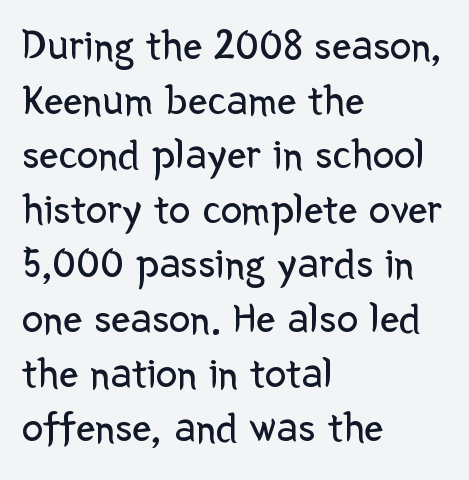
The image shows 43 px regular-weight sans-serif type, upright; set left-aligned, normal line spacing (1.27x), normal letter spacing, not underlined; low stroke contrast and a medium x-height.
